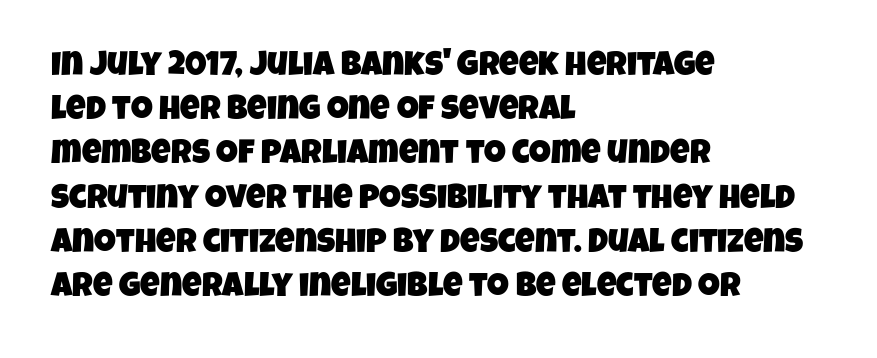
Each word holds together tightly as a unit, with standard inter-letter gaps. Unlike a traditional serif, this face leaves its strokes unadorned. Where is the straight margin? On the left. Vertical spacing — default. The glyphs are unaccompanied by any horizontal stroke below them.
